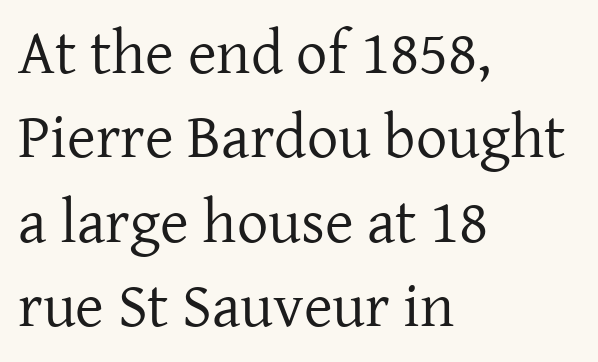
{"serif": "yes", "italic": "no", "bold": "no", "weight": "regular", "width": "normal", "stroke_contrast": "low", "x_height": "medium", "monospaced": "no", "underline": "no", "align": "left", "line_spacing": "normal", "line_spacing_ratio": 1.36, "letter_spacing": "normal", "letter_spacing_em": 0.0, "glyph_px": 62}
